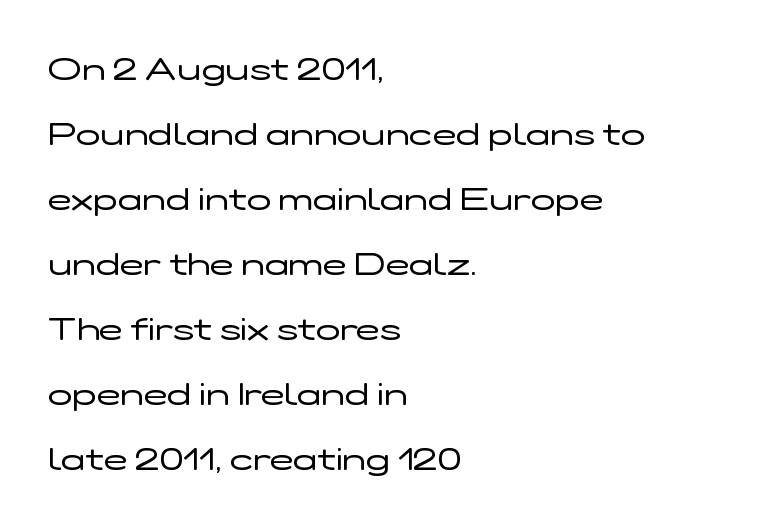
Q: Is the text bold? A: No.
Q: Is the text italic (slanted)? A: No, it is upright.
Q: Is the typeface a serif or a sans-serif typeface? A: Sans-serif.
Q: Is the text underlined? A: No.
Q: How is the paragraph aligned? A: Left-aligned.
Q: Is the spacing between letters normal or unusually wide? A: Normal.
Q: Is the spacing between lines tight, normal or loose? A: Loose.
Q: Width (condensed, normal, or wide)? A: Wide.
Q: Stroke contrast? A: Low.
Q: x-height? A: Medium.
Q: Monospaced? A: No.
